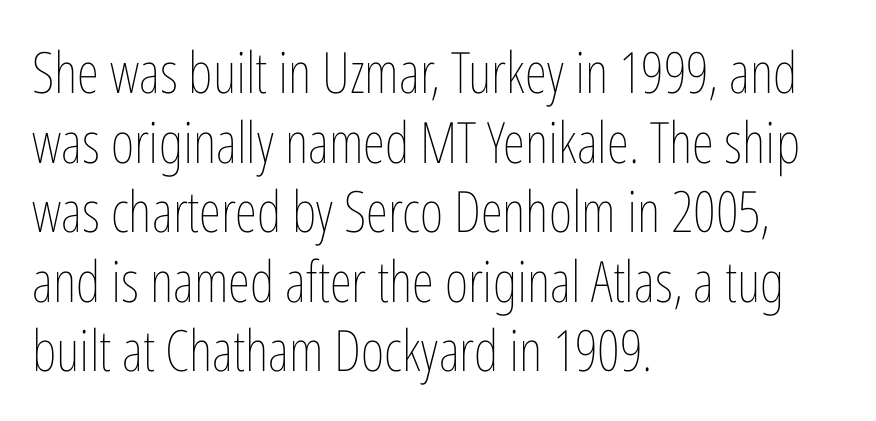
Varying glyph widths throughout — classic text-font behaviour. The specimen omits any rule beneath the text block's lines. The letterforms sit shoulder to shoulder at normal distance. You can tell it's not italic because the verticals are truly vertical. The characters are drawn with everyday or finer stroke widths.
